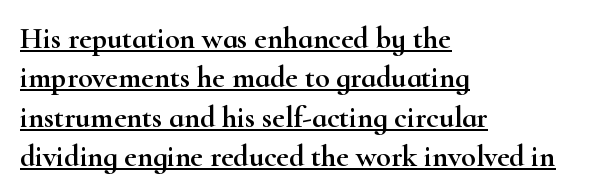
Q: Is the text italic (slanted)? A: No, it is upright.
Q: Is the typeface a serif or a sans-serif typeface? A: Serif.
Q: Is the text underlined? A: Yes.
Q: How is the paragraph aligned? A: Left-aligned.
Q: Is the spacing between letters normal or unusually wide? A: Normal.
Q: Is the spacing between lines tight, normal or loose? A: Normal.
Q: Width (condensed, normal, or wide)? A: Wide.
Q: Stroke contrast? A: High.
Q: x-height? A: Small.
Q: Monospaced? A: No.
